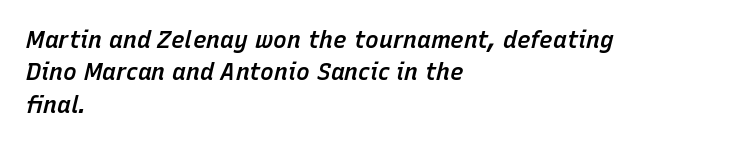
The image shows 23 px text type, italic (leaning right); set left-aligned, normal line spacing (1.41x), normal letter spacing, not underlined.
